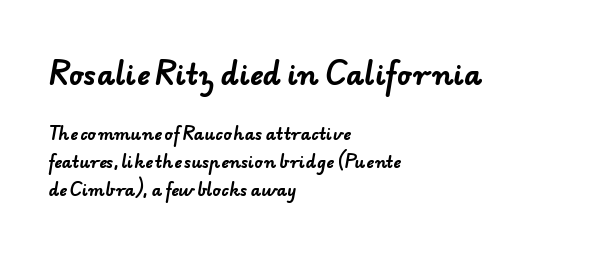
The image shows 28 px bold sans-serif type; set left-aligned, line spacing 1.75x, normal letter spacing, not underlined; the first (top) block is 1.75x larger; low stroke contrast and a small x-height.
